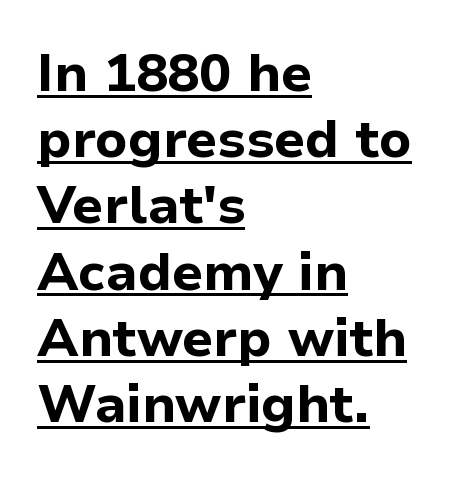
Q: Is the text bold? A: Yes.
Q: Is the text italic (slanted)? A: No, it is upright.
Q: Is the typeface a serif or a sans-serif typeface? A: Sans-serif.
Q: Is the text underlined? A: Yes.
Q: How is the paragraph aligned? A: Left-aligned.
Q: Is the spacing between letters normal or unusually wide? A: Normal.
Q: Is the spacing between lines tight, normal or loose? A: Normal.
Q: Width (condensed, normal, or wide)? A: Normal.
Q: Stroke contrast? A: Low.
Q: x-height? A: Medium.
Q: Monospaced? A: No.
